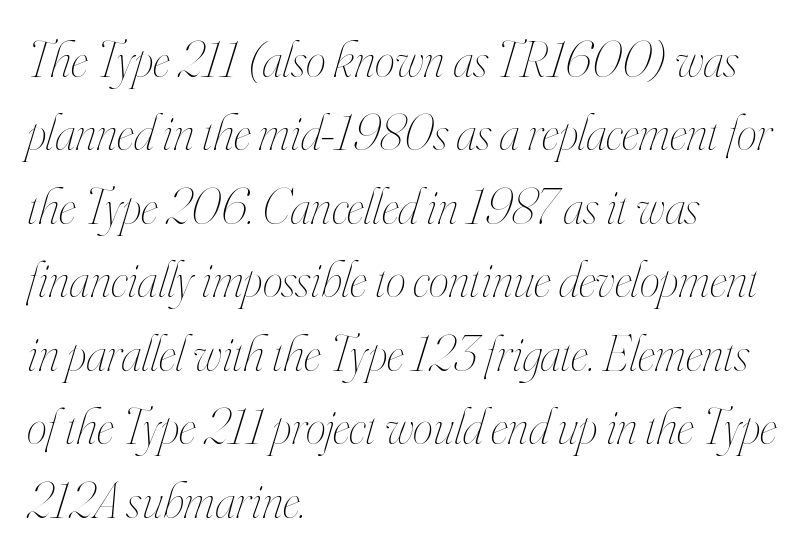
Vertically, the passage feels balanced, rows spaced as you'd expect. The rag falls on the right side of this text block. When letters slant like this, we call the style italic. Caption: standard tracking, unaltered. Anything drawn beneath the words? Only blank space. The rendering uses natural spacing where letterforms have individual widths.
